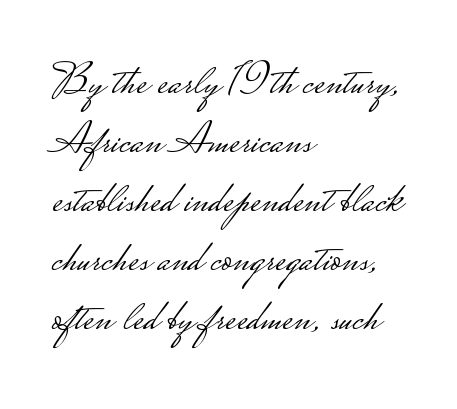
The designer left line spacing at the default. Each letter keeps its own natural width here, so spacing adapts to shape. Compared with typical body copy, the letter spacing here is the same.
